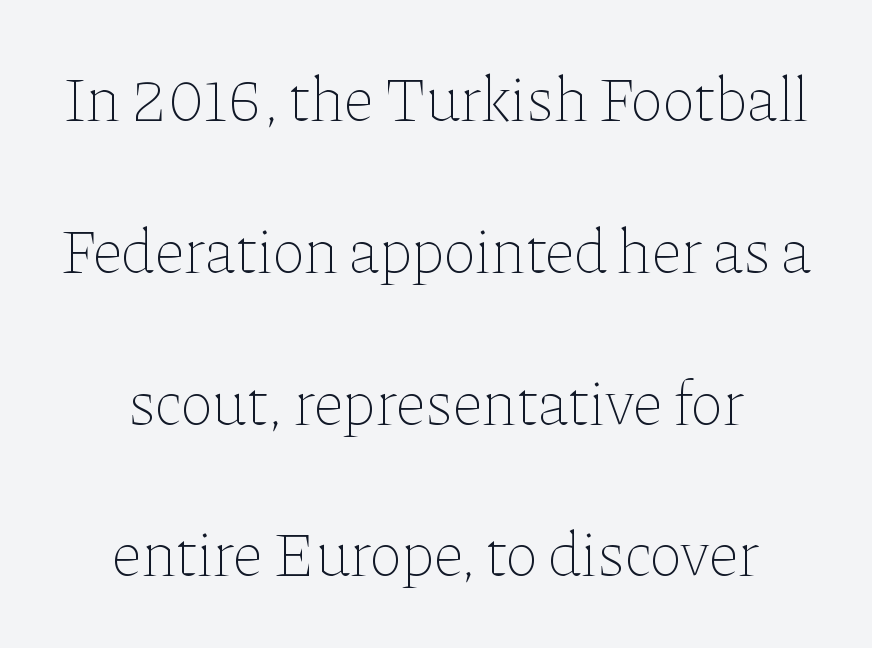
{"italic": "no", "bold": "no", "weight": "thin", "width": "normal", "stroke_contrast": "low", "x_height": "medium", "monospaced": "no", "underline": "no", "align": "center", "line_spacing": "loose", "line_spacing_ratio": 2.41, "letter_spacing": "normal", "letter_spacing_em": 0.0, "glyph_px": 63}
